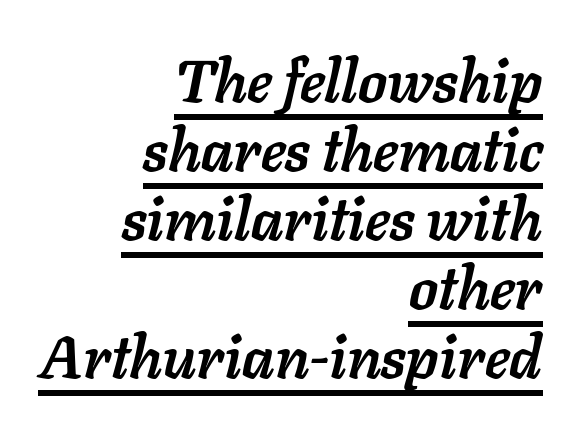
Q: Is the text bold? A: Yes.
Q: Is the text italic (slanted)? A: Yes, it leans right by about 11 degrees.
Q: Is the text underlined? A: Yes.
Q: How is the paragraph aligned? A: Right-aligned.
Q: Is the spacing between letters normal or unusually wide? A: Normal.
Q: Width (condensed, normal, or wide)? A: Normal.
Q: Stroke contrast? A: Low.
Q: x-height? A: Medium.
Q: Monospaced? A: No.
